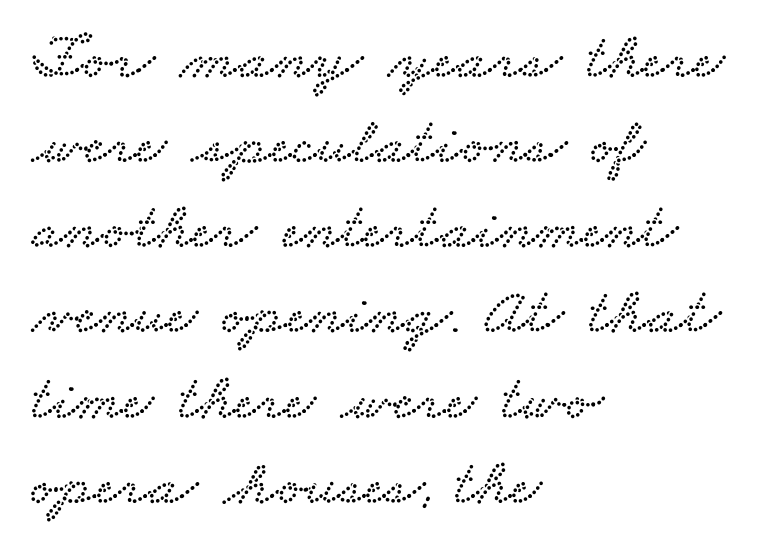
{"serif": "yes", "width": "wide", "stroke_contrast": "low", "x_height": "small", "monospaced": "no", "underline": "no", "align": "left", "line_spacing": "normal", "line_spacing_ratio": 1.31, "letter_spacing": "normal", "letter_spacing_em": 0.0, "glyph_px": 65}
